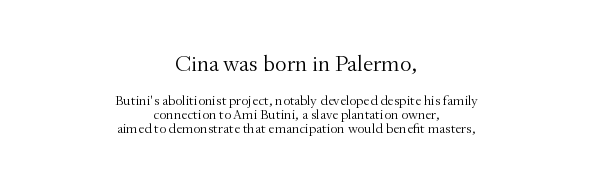
Q: Is the text bold? A: No.
Q: Is the text italic (slanted)? A: No, it is upright.
Q: Is the text underlined? A: No.
Q: How is the paragraph aligned? A: Centered.
Q: Is the spacing between letters normal or unusually wide? A: Normal.
Q: Is the spacing between lines tight, normal or loose? A: Tight.
Q: Which block of text is set in a larger size, the first (top) or the second (bottom)? A: The first (top) one.
